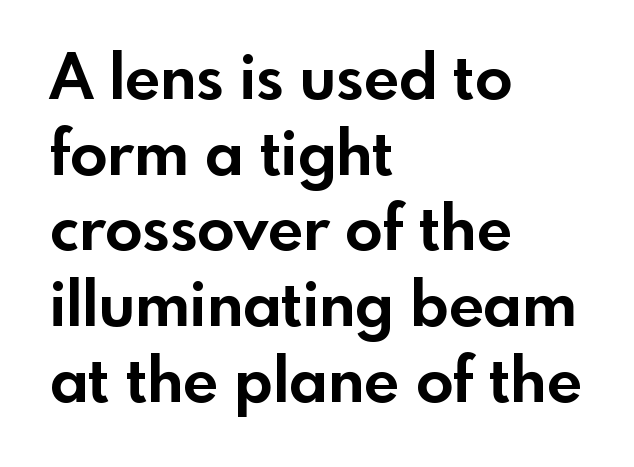
{"serif": "no", "italic": "no", "bold": "yes", "weight": "bold", "width": "normal", "x_height": "small", "monospaced": "no", "underline": "no", "align": "left", "line_spacing_ratio": 1.22, "letter_spacing": "normal", "letter_spacing_em": 0.0, "glyph_px": 62}
